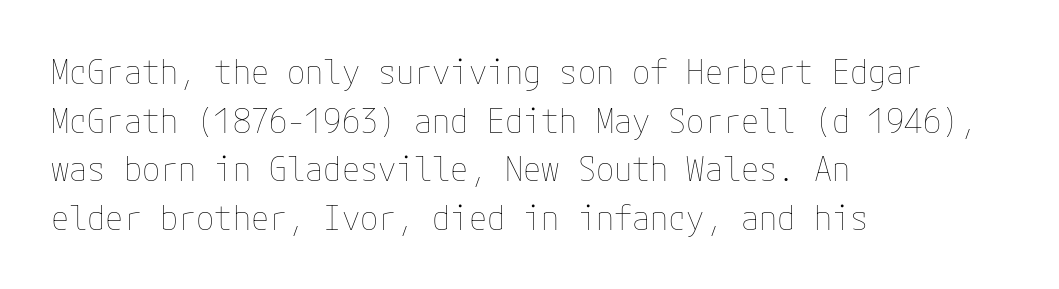
The image shows 33 px thin type, upright; set left-aligned, normal line spacing (1.47x), normal letter spacing, not underlined; low stroke contrast and a medium x-height.
